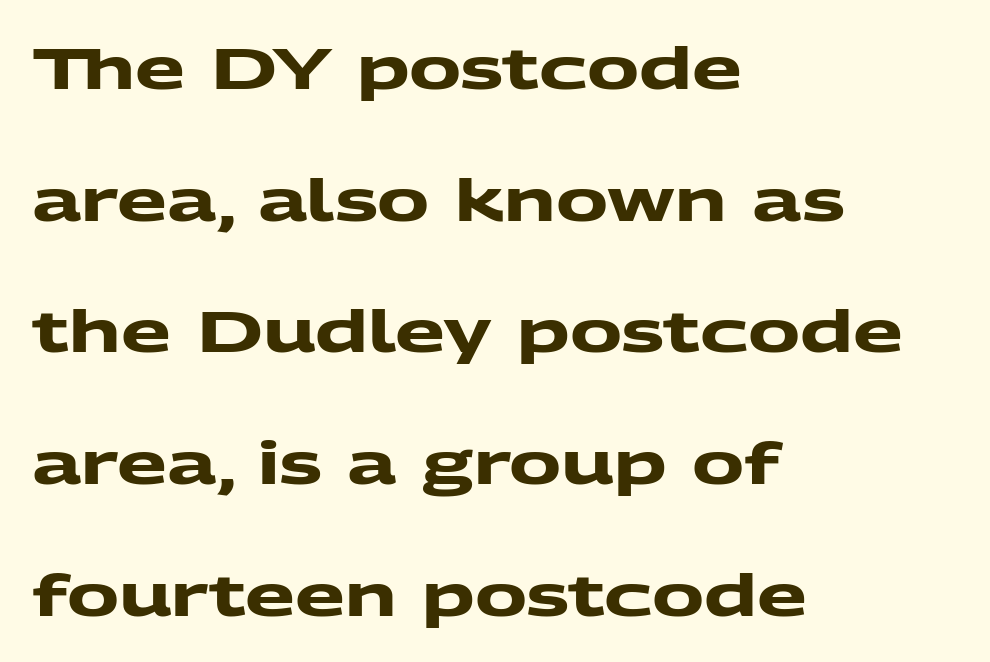
Q: Is the text bold? A: Yes.
Q: Is the typeface a serif or a sans-serif typeface? A: Sans-serif.
Q: Is the text underlined? A: No.
Q: How is the paragraph aligned? A: Left-aligned.
Q: Is the spacing between letters normal or unusually wide? A: Normal.
Q: Is the spacing between lines tight, normal or loose? A: Loose.
Q: Width (condensed, normal, or wide)? A: Wide.
Q: Stroke contrast? A: Medium.
Q: x-height? A: Medium.
Q: Monospaced? A: No.
